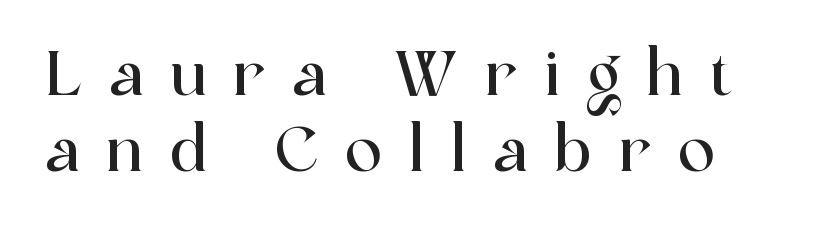
Look at the bottom of the vertical strokes: they flare into serifs here. The strip under each line holds only bare page. Italic: no, the glyphs are upright roman. The face used here is proportionally spaced, like ordinary book or web type.
